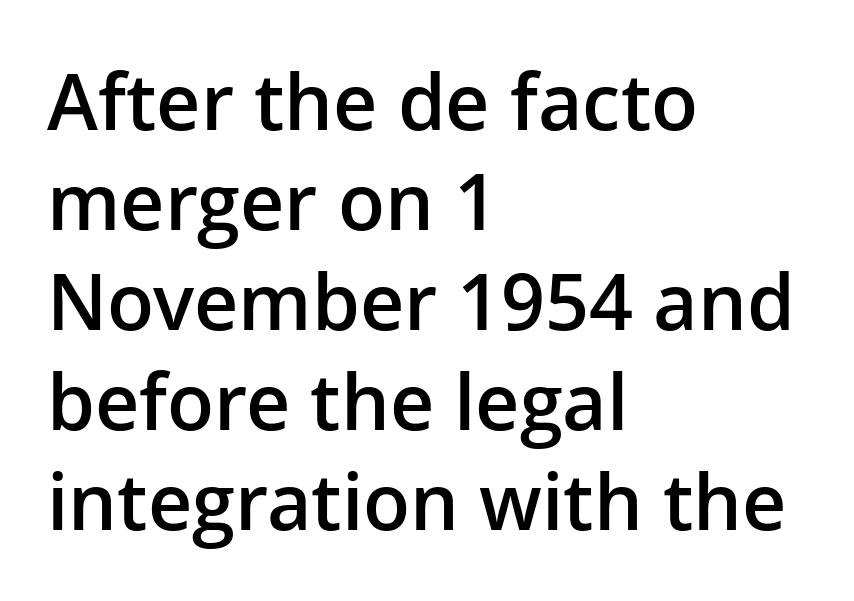
Q: Is the text bold? A: Semi-bold.
Q: Is the text italic (slanted)? A: No, it is upright.
Q: Is the typeface a serif or a sans-serif typeface? A: Sans-serif.
Q: Is the text underlined? A: No.
Q: How is the paragraph aligned? A: Left-aligned.
Q: Is the spacing between letters normal or unusually wide? A: Normal.
Q: Is the spacing between lines tight, normal or loose? A: Normal.
Q: Width (condensed, normal, or wide)? A: Normal.
Q: Stroke contrast? A: Low.
Q: x-height? A: Medium.
Q: Monospaced? A: No.
